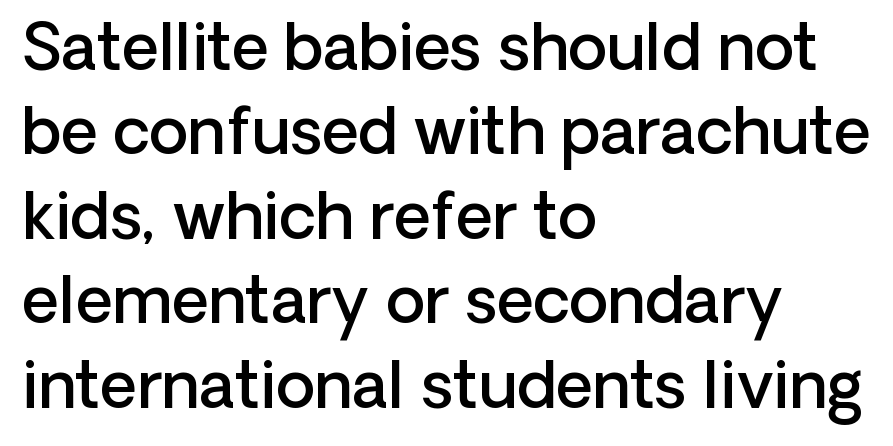
The image shows 64 px semibold sans-serif type, upright; set left-aligned, normal line spacing (1.32x), normal letter spacing, not underlined; low stroke contrast and a medium x-height.
